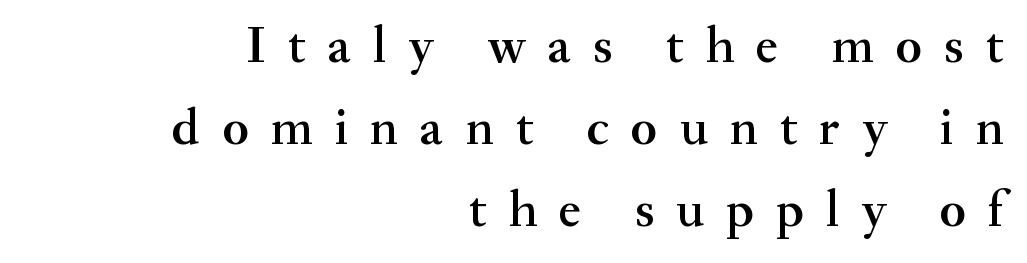
A flush-right, rag-left setting is used for this passage. This block has exactly the height ordinary leading produces. The face used here is proportionally spaced, like ordinary book or web type. Heft: intermediate — a semibold. Yep, those are serifs on the letters.
